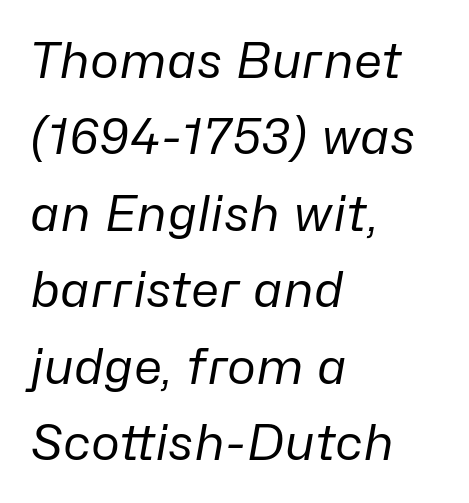
{"italic": "yes", "lean": "right", "slant_degrees": 10, "bold": "no", "weight": "regular", "width": "normal", "stroke_contrast": "low", "x_height": "medium", "monospaced": "no", "underline": "no", "align": "left", "line_spacing": "normal", "line_spacing_ratio": 1.56, "letter_spacing": "normal", "letter_spacing_em": 0.0, "glyph_px": 49}
